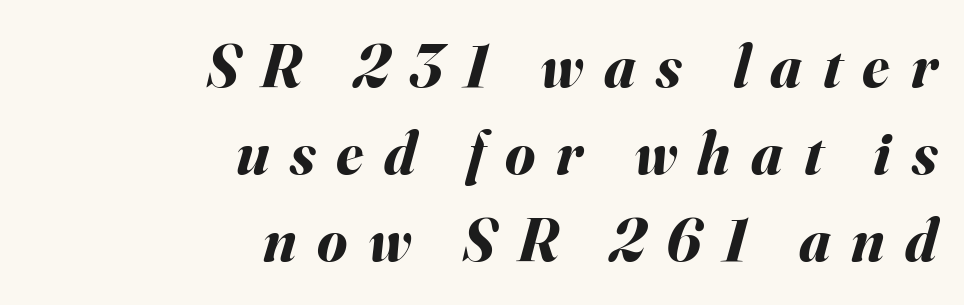
{"italic": "yes", "lean": "right", "slant_degrees": 16, "bold": "yes", "weight": "bold", "width": "normal", "stroke_contrast": "medium", "x_height": "small", "monospaced": "no", "underline": "no", "align": "right", "line_spacing": "normal", "line_spacing_ratio": 1.43, "letter_spacing": "wide", "letter_spacing_em": 0.34, "glyph_px": 61}
